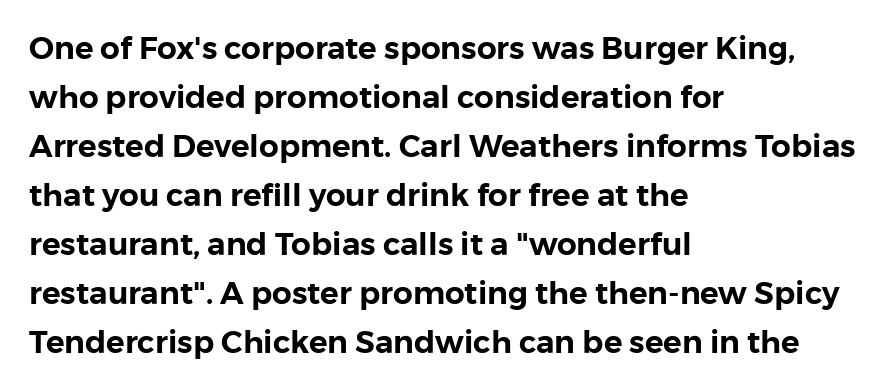
The image shows 31 px sans-serif type, upright; set left-aligned, normal line spacing (1.58x), normal letter spacing, not underlined; a medium x-height.
